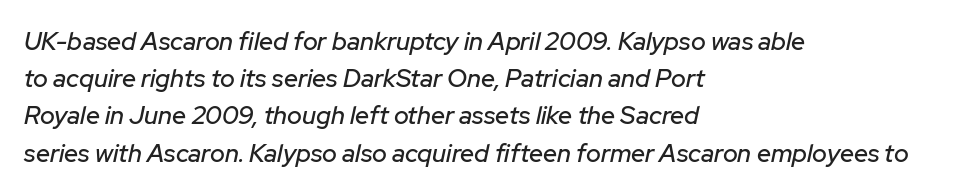
Q: Is the text italic (slanted)? A: Yes, it leans right by about 12 degrees.
Q: Is the text underlined? A: No.
Q: How is the paragraph aligned? A: Left-aligned.
Q: Is the spacing between letters normal or unusually wide? A: Normal.
Q: Is the spacing between lines tight, normal or loose? A: Normal.
